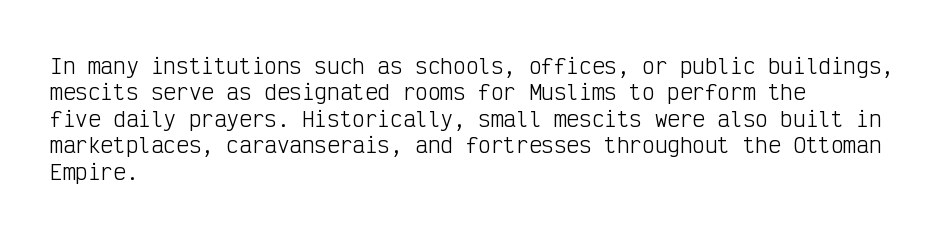
The rendering uses a moderate line-height, typical for paragraphs. Only glyphs here, with clear space below each row. The passage is arranged the way most books set body copy — flush left. Spacing between characters is what you'd get straight out of the box.
